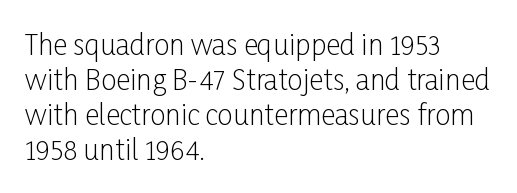
Q: Is the text bold? A: No.
Q: Is the text italic (slanted)? A: No, it is upright.
Q: Is the typeface a serif or a sans-serif typeface? A: Sans-serif.
Q: Is the text underlined? A: No.
Q: How is the paragraph aligned? A: Left-aligned.
Q: Is the spacing between letters normal or unusually wide? A: Normal.
Q: Is the spacing between lines tight, normal or loose? A: Normal.
Q: Width (condensed, normal, or wide)? A: Condensed.
Q: Stroke contrast? A: Low.
Q: x-height? A: Medium.
Q: Monospaced? A: No.
